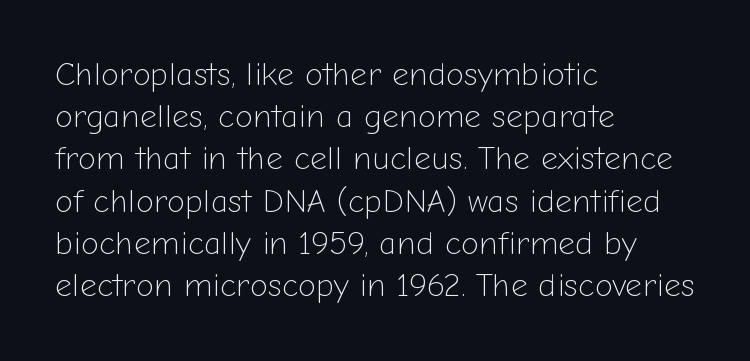
{"serif": "no", "italic": "no", "bold": "no", "weight": "light", "width": "normal", "stroke_contrast": "low", "x_height": "medium", "monospaced": "no", "underline": "no", "align": "left", "line_spacing": "normal", "line_spacing_ratio": 1.28, "letter_spacing": "normal", "letter_spacing_em": 0.0, "glyph_px": 33}
